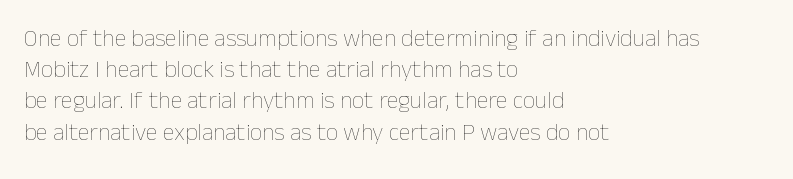
The ragged edge is on the right, which tells us the setting is flush left. The passage shown is not underscored anywhere. These lines were composed using upright roman letters. This sample uses plain, unmodified letter spacing. Reading down the column, the eye jumps a familiar distance to each next line.
